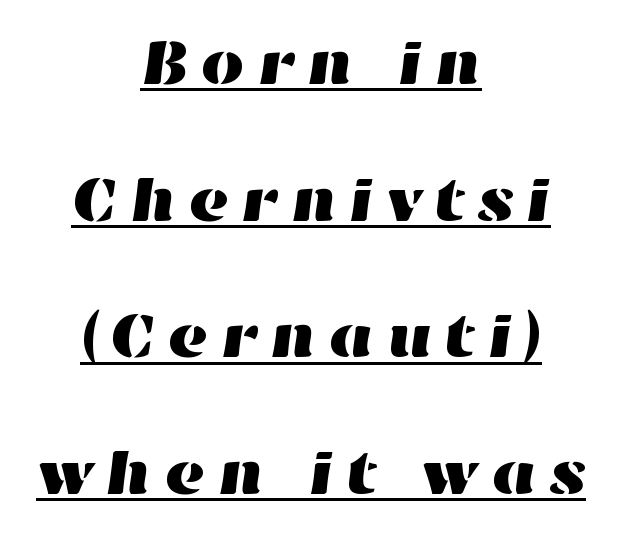
{"width": "wide", "stroke_contrast": "high", "x_height": "medium", "monospaced": "no", "underline": "yes", "align": "center", "line_spacing": "loose", "line_spacing_ratio": 2.17, "glyph_px": 63}
